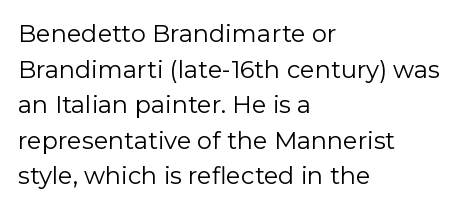
{"italic": "no", "bold": "no", "underline": "no", "align": "left", "line_spacing": "normal", "line_spacing_ratio": 1.48, "letter_spacing": "normal", "letter_spacing_em": 0.0, "glyph_px": 24}
